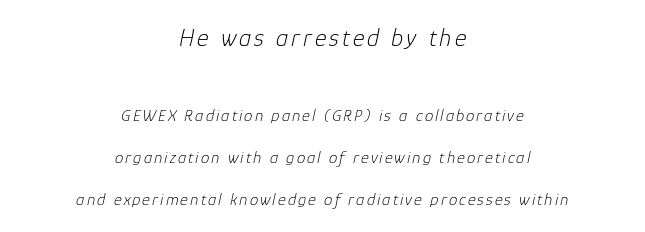
{"italic": "yes", "lean": "right", "slant_degrees": 12, "bold": "no", "underline": "no", "align": "center", "line_spacing": "loose", "line_spacing_ratio": 2.47, "larger_block": "first", "size_ratio": 1.47, "glyph_px": 25}
